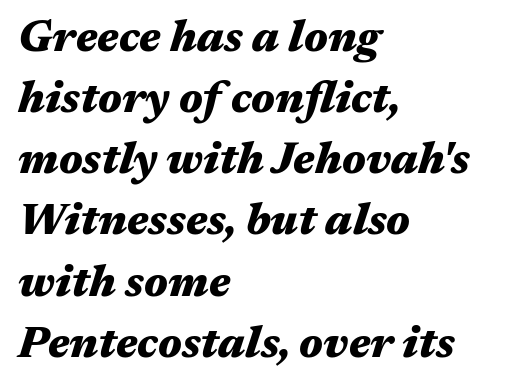
{"italic": "yes", "lean": "right", "slant_degrees": 17, "bold": "yes", "weight": "heavy", "width": "wide", "stroke_contrast": "medium", "x_height": "medium", "monospaced": "no", "underline": "no", "align": "left", "line_spacing": "normal", "line_spacing_ratio": 1.39, "letter_spacing": "normal", "letter_spacing_em": 0.0, "glyph_px": 44}
